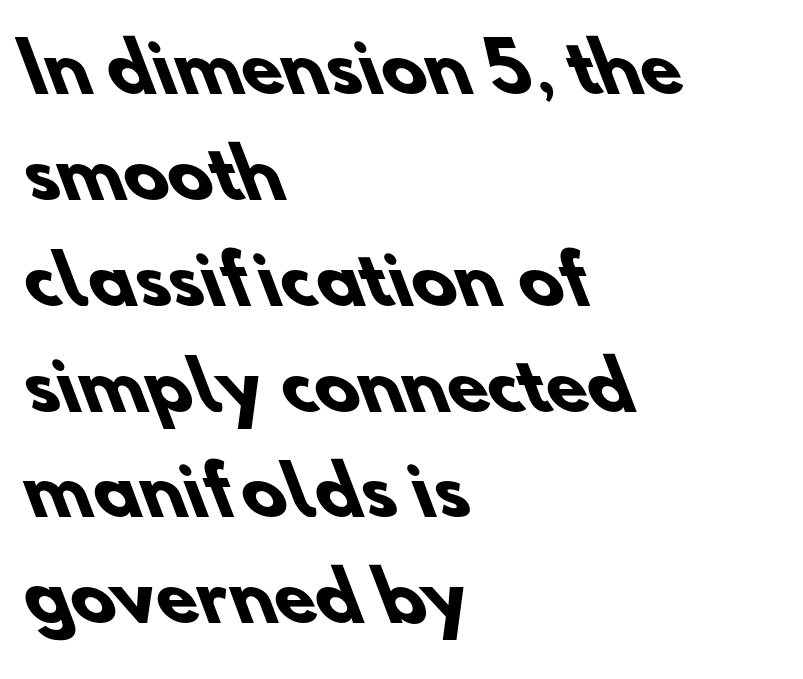
{"serif": "no", "bold": "yes", "weight": "heavy", "width": "normal", "stroke_contrast": "low", "x_height": "small", "monospaced": "no", "underline": "no", "align": "left", "line_spacing": "normal", "line_spacing_ratio": 1.58, "letter_spacing": "normal", "letter_spacing_em": 0.0, "glyph_px": 67}
